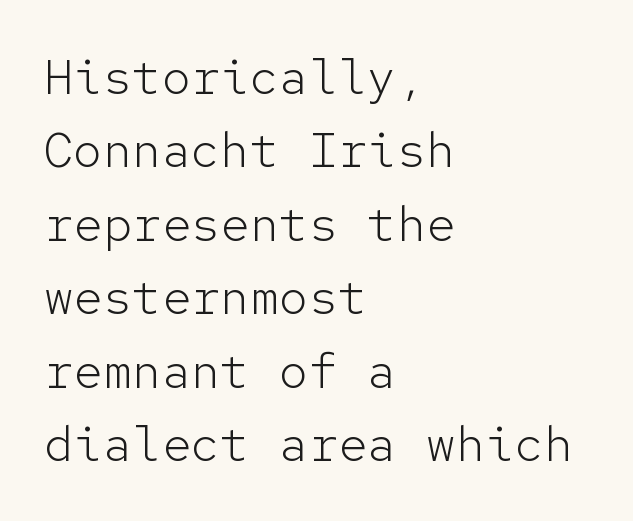
{"serif": "no", "italic": "no", "bold": "no", "weight": "light", "width": "normal", "stroke_contrast": "low", "x_height": "medium", "monospaced": "yes", "underline": "no", "align": "left", "line_spacing": "normal", "line_spacing_ratio": 1.5, "letter_spacing": "normal", "letter_spacing_em": 0.0, "glyph_px": 49}
